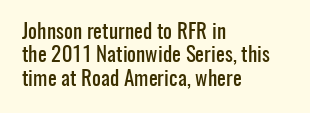
Q: Is the text italic (slanted)? A: No, it is upright.
Q: Is the text underlined? A: No.
Q: How is the paragraph aligned? A: Left-aligned.
Q: Is the spacing between letters normal or unusually wide? A: Normal.
Q: Is the spacing between lines tight, normal or loose? A: Tight.
